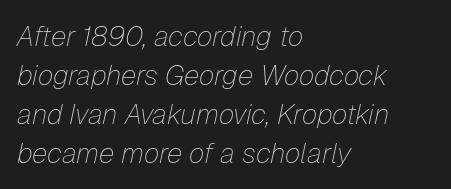
{"italic": "yes", "lean": "right", "slant_degrees": 12, "bold": "no", "weight": "thin", "width": "normal", "stroke_contrast": "low", "x_height": "medium", "monospaced": "no", "underline": "no", "align": "left", "line_spacing": "normal", "line_spacing_ratio": 1.39, "letter_spacing": "normal", "letter_spacing_em": 0.0, "glyph_px": 28}
